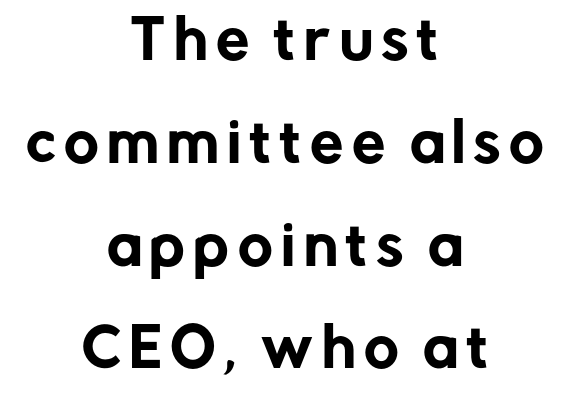
Plain, unruled lines of type. This block would shrink considerably if given ordinary leading; it's expanded now. The lettering holds an erect, upright posture throughout. Are there feet on the stems? There aren't — it's a sans. The lines are quadded center. These lines are rendered in a variable-pitch font.
